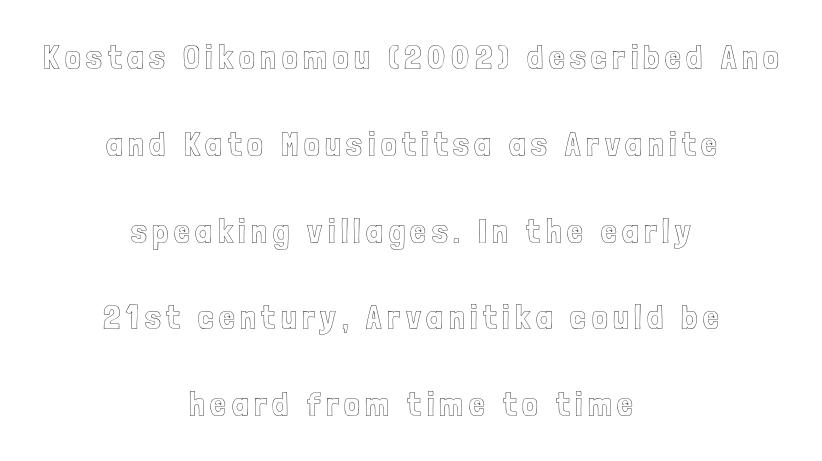
Q: Is the text italic (slanted)? A: No, it is upright.
Q: Is the text underlined? A: No.
Q: How is the paragraph aligned? A: Centered.
Q: Is the spacing between lines tight, normal or loose? A: Loose.
Q: Width (condensed, normal, or wide)? A: Condensed.
Q: x-height? A: Medium.
Q: Monospaced? A: No.
